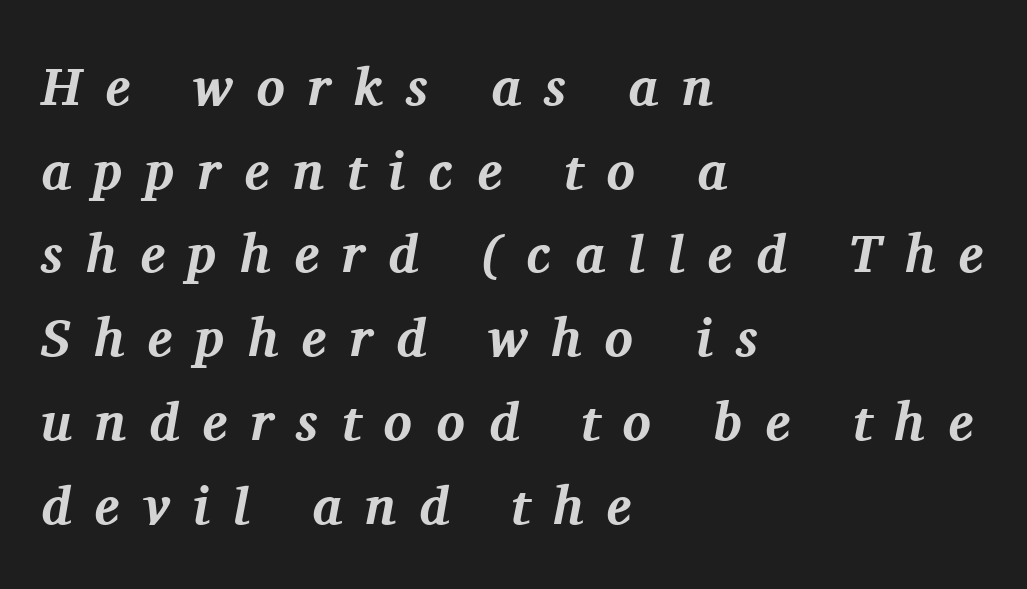
Q: Is the text bold? A: Yes.
Q: Is the text italic (slanted)? A: Yes, it leans right by about 11 degrees.
Q: Is the typeface a serif or a sans-serif typeface? A: Serif.
Q: Is the text underlined? A: No.
Q: How is the paragraph aligned? A: Left-aligned.
Q: Is the spacing between letters normal or unusually wide? A: Unusually wide.
Q: Is the spacing between lines tight, normal or loose? A: Normal.
Q: Width (condensed, normal, or wide)? A: Normal.
Q: Stroke contrast? A: Medium.
Q: x-height? A: Medium.
Q: Monospaced? A: No.
